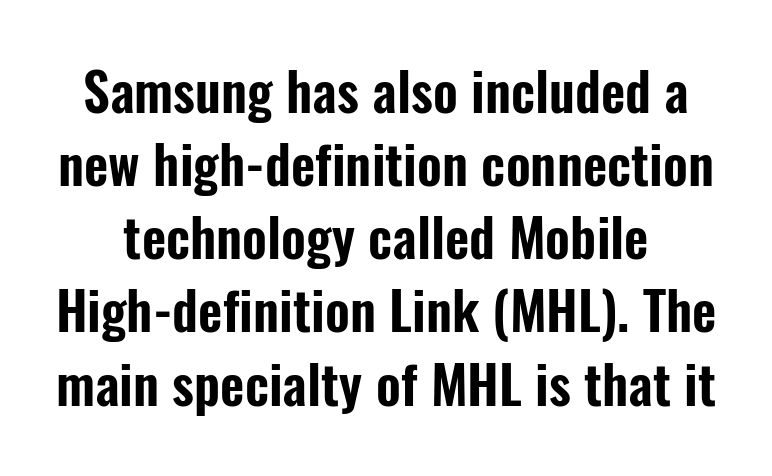
Q: Is the text italic (slanted)? A: No, it is upright.
Q: Is the typeface a serif or a sans-serif typeface? A: Sans-serif.
Q: Is the text underlined? A: No.
Q: Is the spacing between letters normal or unusually wide? A: Normal.
Q: Is the spacing between lines tight, normal or loose? A: Normal.
Q: Width (condensed, normal, or wide)? A: Condensed.
Q: Stroke contrast? A: Low.
Q: x-height? A: Medium.
Q: Monospaced? A: No.
